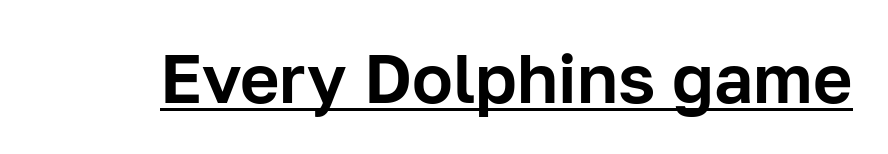
The image shows 68 px sans-serif type, upright; set normal letter spacing, underlined; low stroke contrast and a medium x-height.
